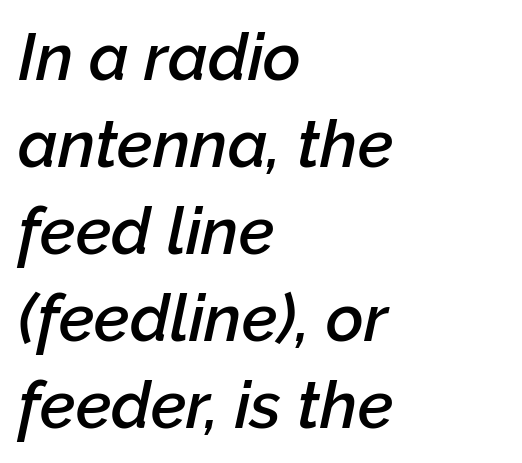
{"italic": "yes", "lean": "right", "slant_degrees": 12, "bold": "semi", "weight": "semibold", "width": "normal", "stroke_contrast": "low", "x_height": "medium", "monospaced": "no", "underline": "no", "align": "left", "line_spacing": "normal", "line_spacing_ratio": 1.34, "letter_spacing": "normal", "letter_spacing_em": 0.0, "glyph_px": 65}
